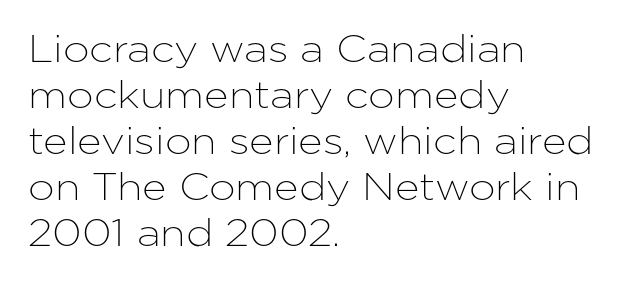
{"serif": "no", "italic": "no", "width": "normal", "stroke_contrast": "low", "x_height": "medium", "monospaced": "no", "underline": "no", "align": "left", "line_spacing_ratio": 1.21, "letter_spacing": "normal", "letter_spacing_em": 0.0, "glyph_px": 38}
